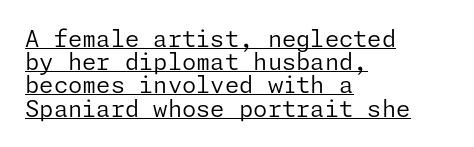
Q: Is the text bold? A: No.
Q: Is the text italic (slanted)? A: No, it is upright.
Q: Is the text underlined? A: Yes.
Q: How is the paragraph aligned? A: Left-aligned.
Q: Is the spacing between letters normal or unusually wide? A: Normal.
Q: Is the spacing between lines tight, normal or loose? A: Tight.
